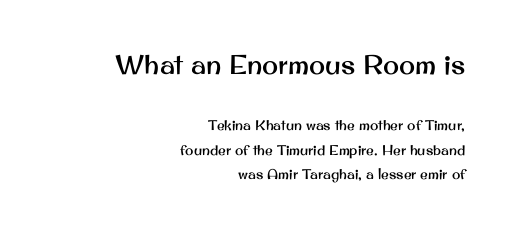
Q: Is the text italic (slanted)? A: No, it is upright.
Q: Is the text underlined? A: No.
Q: How is the paragraph aligned? A: Right-aligned.
Q: Is the spacing between letters normal or unusually wide? A: Normal.
Q: Which block of text is set in a larger size, the first (top) or the second (bottom)? A: The first (top) one.
